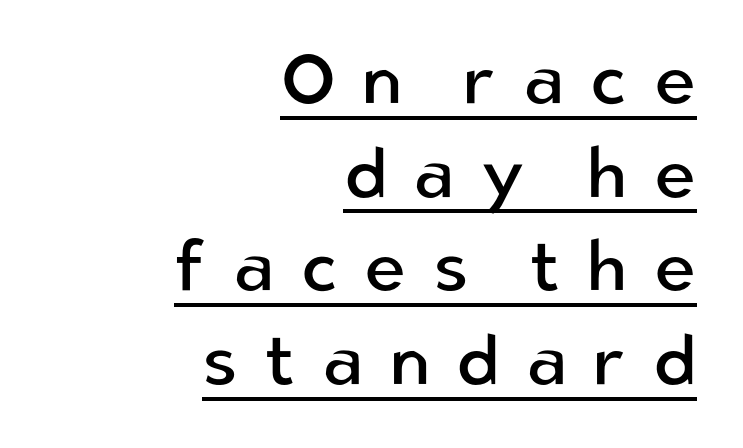
{"serif": "no", "italic": "no", "bold": "no", "weight": "regular", "width": "normal", "stroke_contrast": "low", "x_height": "medium", "monospaced": "no", "underline": "yes", "align": "right", "line_spacing": "normal", "line_spacing_ratio": 1.32, "letter_spacing": "wide", "letter_spacing_em": 0.37, "glyph_px": 71}
